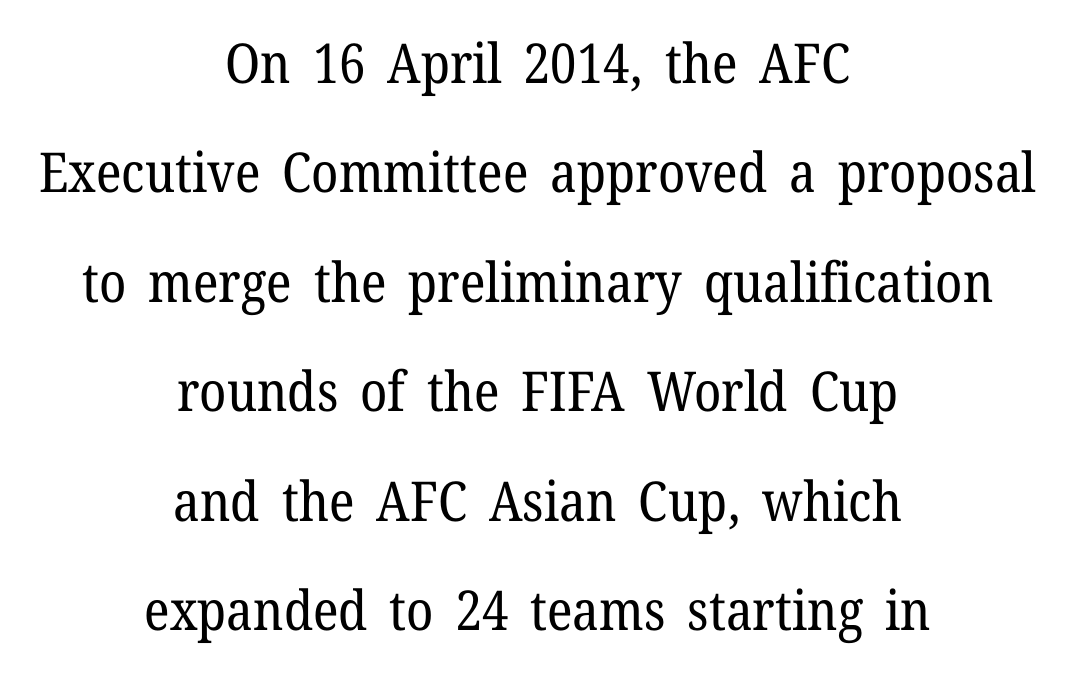
A clean baseline with only descenders dipping below it. Typographically, this falls in the serif category. Does the lettering tilt? It doesn't — this is upright. No heavy texture on the line: the type isn't bold.
